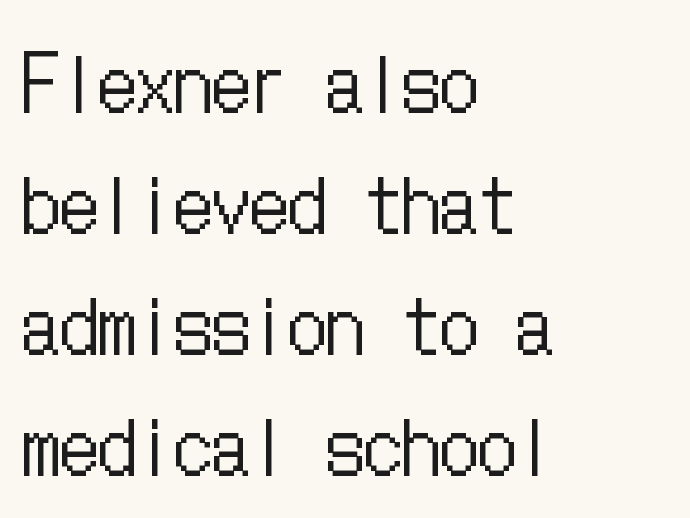
Q: Is the text bold? A: No.
Q: Is the text italic (slanted)? A: No, it is upright.
Q: Is the text underlined? A: No.
Q: How is the paragraph aligned? A: Left-aligned.
Q: Is the spacing between letters normal or unusually wide? A: Normal.
Q: Is the spacing between lines tight, normal or loose? A: Normal.
Q: Width (condensed, normal, or wide)? A: Condensed.
Q: Stroke contrast? A: Low.
Q: x-height? A: Medium.
